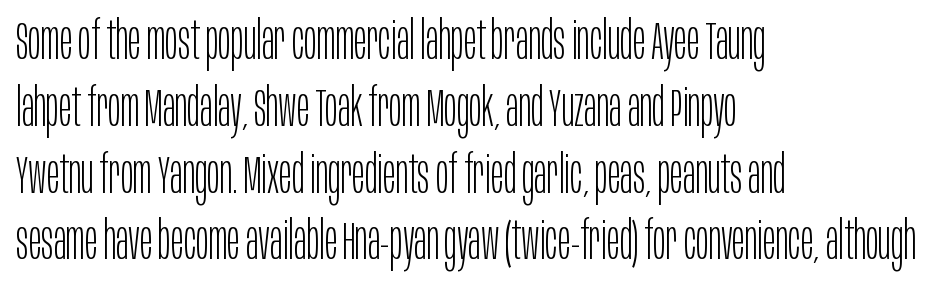
The image shows 53 px light, condensed sans-serif type, upright; set left-aligned, normal line spacing (1.26x), normal letter spacing, not underlined; low stroke contrast and a large x-height.
